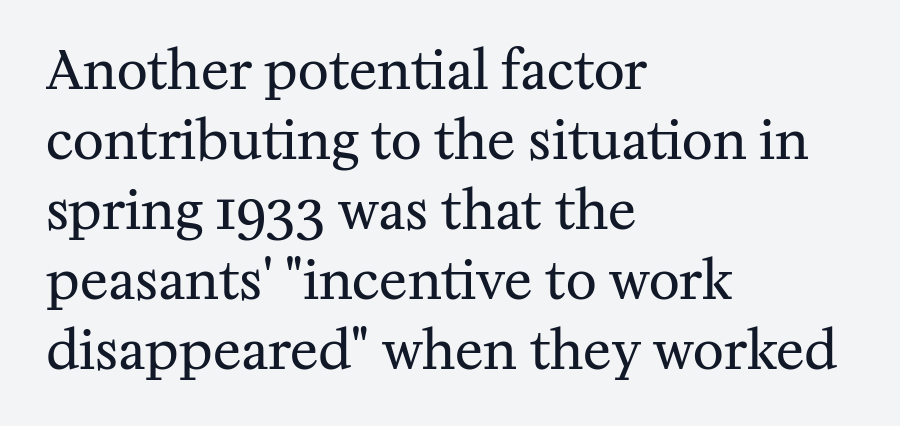
The image shows 53 px regular-weight serif type, upright; set left-aligned, normal line spacing (1.32x), normal letter spacing, not underlined; medium stroke contrast and a medium x-height.
